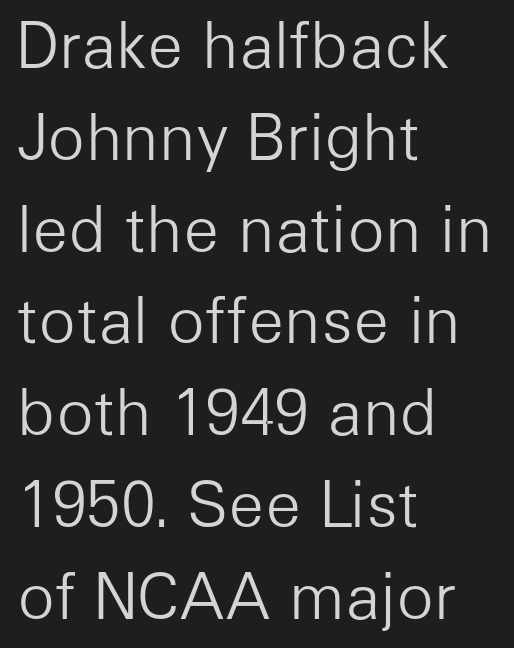
Q: Is the text bold? A: No.
Q: Is the text italic (slanted)? A: No, it is upright.
Q: Is the typeface a serif or a sans-serif typeface? A: Sans-serif.
Q: Is the text underlined? A: No.
Q: How is the paragraph aligned? A: Left-aligned.
Q: Is the spacing between letters normal or unusually wide? A: Normal.
Q: Is the spacing between lines tight, normal or loose? A: Normal.
Q: Width (condensed, normal, or wide)? A: Normal.
Q: Stroke contrast? A: Low.
Q: x-height? A: Medium.
Q: Monospaced? A: No.
